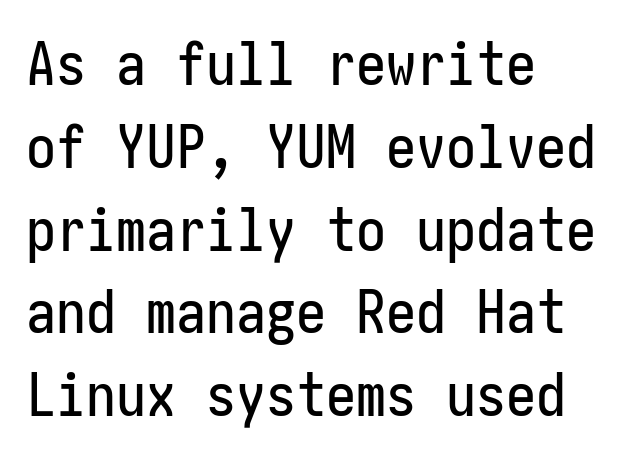
{"serif": "no", "italic": "no", "width": "condensed", "stroke_contrast": "low", "x_height": "medium", "underline": "no", "align": "left", "line_spacing": "normal", "line_spacing_ratio": 1.38, "letter_spacing": "normal", "letter_spacing_em": 0.0, "glyph_px": 60}
